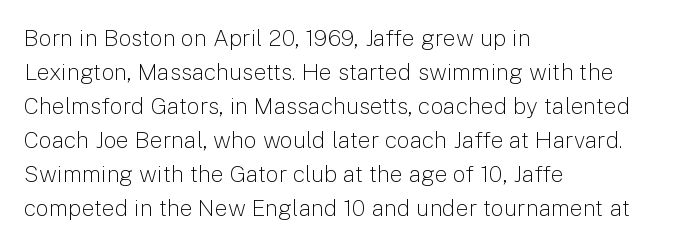
The image shows 23 px text type, upright; set left-aligned, normal line spacing (1.48x), normal letter spacing, not underlined.
